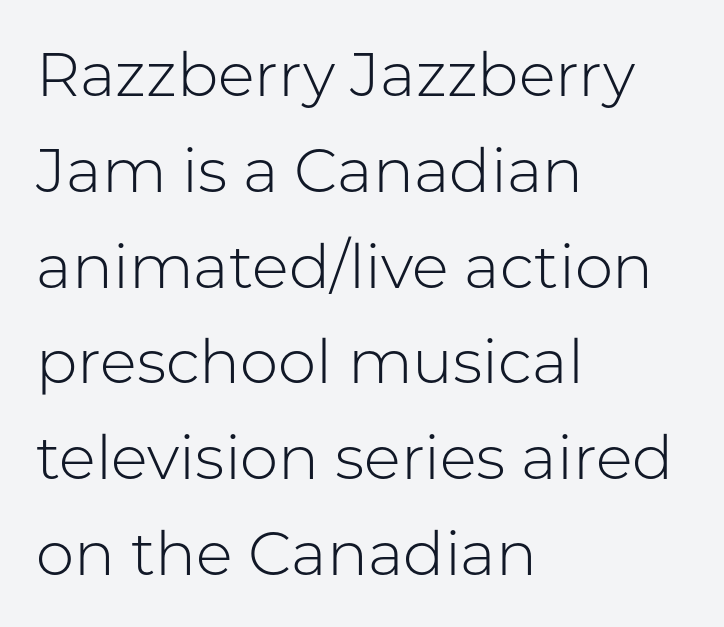
Q: Is the text bold? A: No.
Q: Is the text italic (slanted)? A: No, it is upright.
Q: Is the typeface a serif or a sans-serif typeface? A: Sans-serif.
Q: Is the text underlined? A: No.
Q: How is the paragraph aligned? A: Left-aligned.
Q: Is the spacing between letters normal or unusually wide? A: Normal.
Q: Is the spacing between lines tight, normal or loose? A: Normal.
Q: Width (condensed, normal, or wide)? A: Normal.
Q: Stroke contrast? A: Low.
Q: x-height? A: Medium.
Q: Monospaced? A: No.
